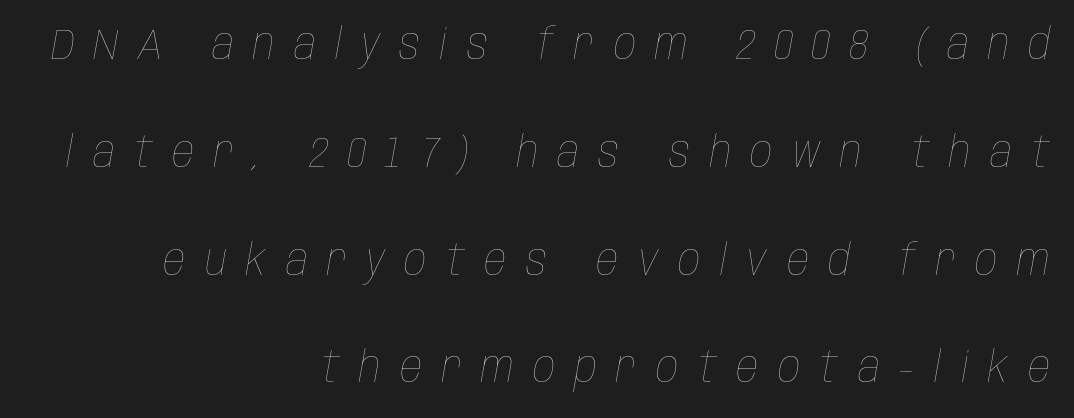
Q: Is the text bold? A: No.
Q: Is the text italic (slanted)? A: Yes, it leans right by about 10 degrees.
Q: Is the text underlined? A: No.
Q: How is the paragraph aligned? A: Right-aligned.
Q: Is the spacing between letters normal or unusually wide? A: Unusually wide.
Q: Is the spacing between lines tight, normal or loose? A: Loose.
Q: Width (condensed, normal, or wide)? A: Condensed.
Q: Stroke contrast? A: Low.
Q: x-height? A: Large.
Q: Monospaced? A: No.
